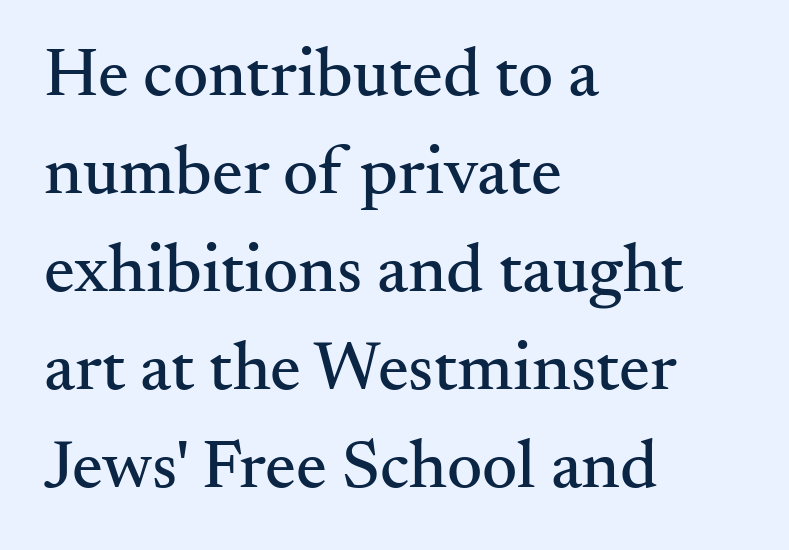
Q: Is the text italic (slanted)? A: No, it is upright.
Q: Is the typeface a serif or a sans-serif typeface? A: Serif.
Q: Is the text underlined? A: No.
Q: How is the paragraph aligned? A: Left-aligned.
Q: Is the spacing between letters normal or unusually wide? A: Normal.
Q: Is the spacing between lines tight, normal or loose? A: Normal.
Q: Width (condensed, normal, or wide)? A: Normal.
Q: Stroke contrast? A: Medium.
Q: x-height? A: Small.
Q: Monospaced? A: No.
